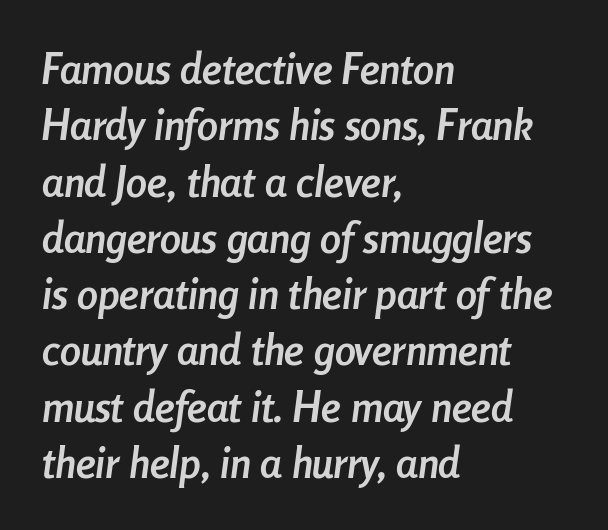
Glyph-to-glyph distance matches everyday printed text. Every letter is thick-stroked: bold, no question. Posture: slanted. Unmarked baselines from the first word to the last. Think of a printed novel: that variable character pitch is what you see here. The paragraph has a hard left edge and a soft right edge.
